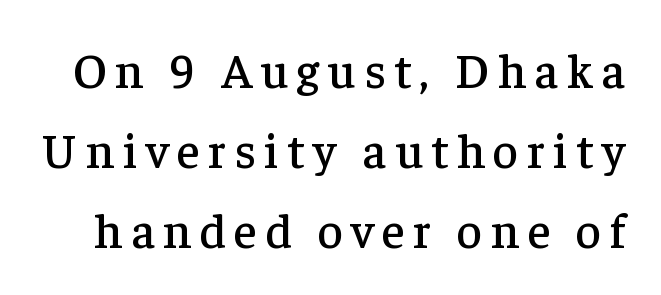
Clear beneath every line of the passage. The face used here is proportionally spaced, like ordinary book or web type. The letters stand straight up with perfectly vertical stems. Notice how descenders clear the ascenders below comfortably — that's standard leading.
